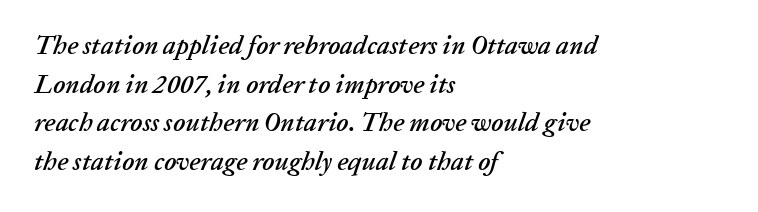
The image shows 26 px text type, italic (leaning right); set left-aligned, normal line spacing (1.49x), normal letter spacing, not underlined.
